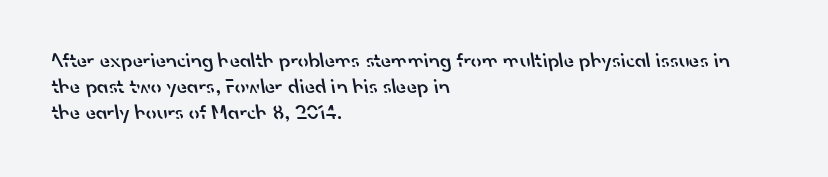
The image shows 21 px text type; set left-aligned, line spacing 1.24x, normal letter spacing, not underlined.
